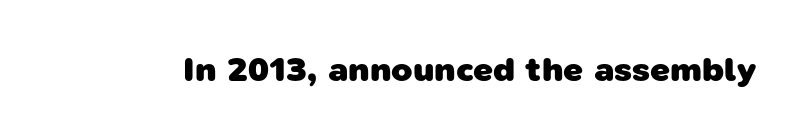
Q: Is the text bold? A: Yes.
Q: Is the typeface a serif or a sans-serif typeface? A: Sans-serif.
Q: Is the text underlined? A: No.
Q: Is the spacing between letters normal or unusually wide? A: Normal.
Q: Width (condensed, normal, or wide)? A: Normal.
Q: Stroke contrast? A: Low.
Q: x-height? A: Medium.
Q: Monospaced? A: No.
